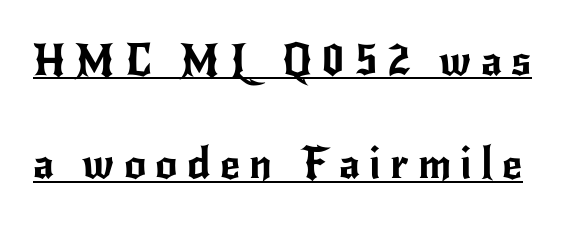
Q: Is the text italic (slanted)? A: No, it is upright.
Q: Is the typeface a serif or a sans-serif typeface? A: Sans-serif.
Q: Is the text underlined? A: Yes.
Q: Is the spacing between letters normal or unusually wide? A: Unusually wide.
Q: Is the spacing between lines tight, normal or loose? A: Loose.
Q: Width (condensed, normal, or wide)? A: Normal.
Q: Stroke contrast? A: Low.
Q: x-height? A: Small.
Q: Monospaced? A: No.
